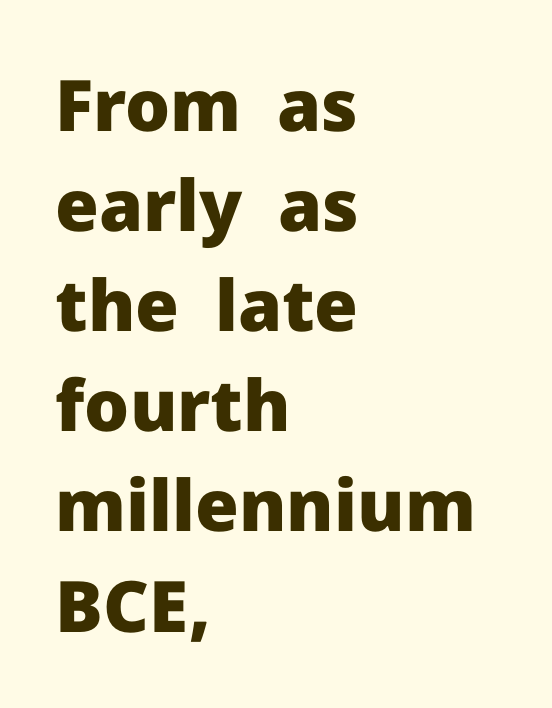
{"serif": "no", "italic": "no", "bold": "yes", "weight": "heavy", "width": "normal", "stroke_contrast": "low", "x_height": "medium", "monospaced": "no", "underline": "no", "align": "left", "line_spacing": "normal", "line_spacing_ratio": 1.41, "letter_spacing": "normal", "letter_spacing_em": 0.0, "glyph_px": 71}
